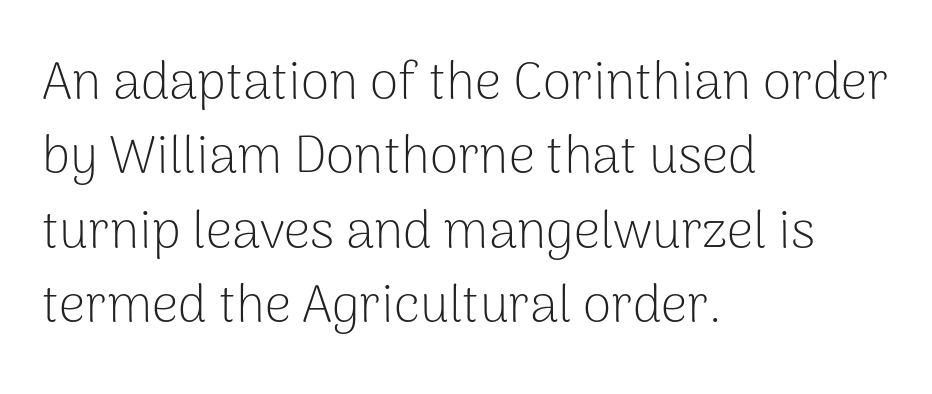
The compositor pushed each line to the left boundary. Each word holds together tightly as a unit, with standard inter-letter gaps. Check where the strokes stop: nothing finishes them off — pure sans. The area under the type is left untouched.
